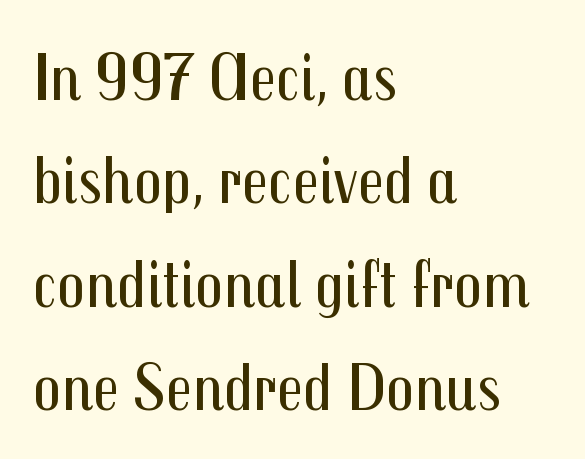
The passage is arranged the way most books set body copy — flush left. The font sits on the lighter half of the weight spectrum, regular included. Serifs: no, the terminals of the letterforms are clean. Think of a printed novel: that variable character pitch is what you see here. Underline: absent. These lines keep a tight, regular rhythm from letter to letter.
